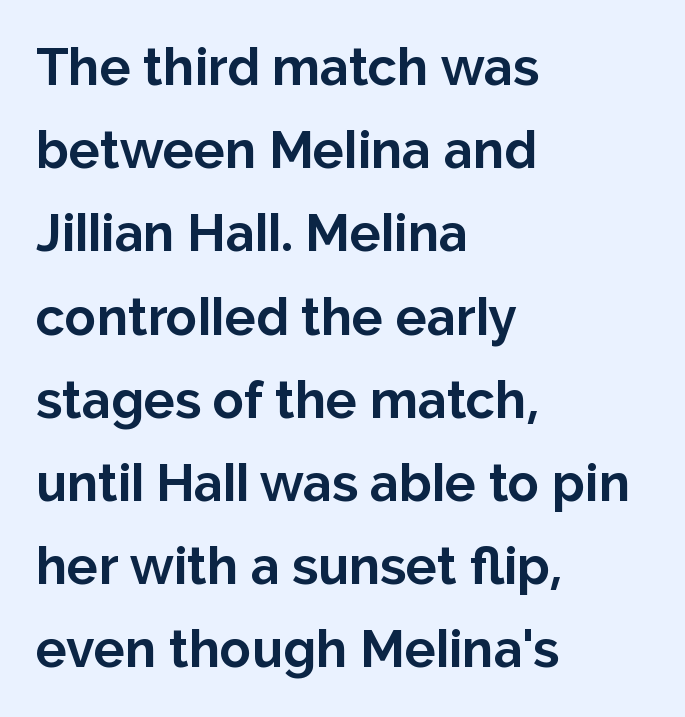
The image shows 52 px bold sans-serif type, upright; set left-aligned, normal line spacing (1.6x), normal letter spacing, not underlined; low stroke contrast and a medium x-height.
